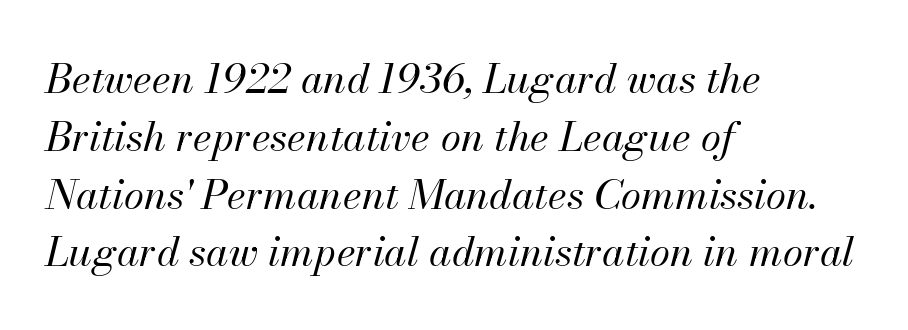
{"italic": "yes", "lean": "right", "slant_degrees": 13, "bold": "no", "weight": "regular", "width": "normal", "stroke_contrast": "medium", "x_height": "small", "monospaced": "no", "underline": "no", "align": "left", "line_spacing": "normal", "line_spacing_ratio": 1.41, "letter_spacing": "normal", "letter_spacing_em": 0.0, "glyph_px": 41}
